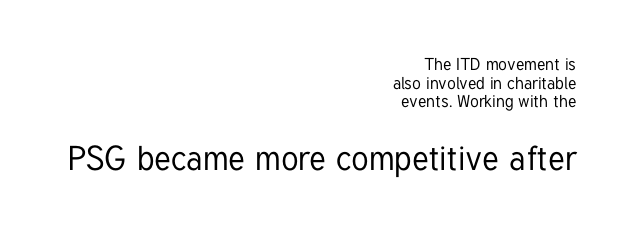
The image shows 34 px condensed sans-serif type, upright; set right-aligned, tight line spacing (1.09x), normal letter spacing, not underlined; the second (bottom) block is 2.0x larger; low stroke contrast and a medium x-height.
